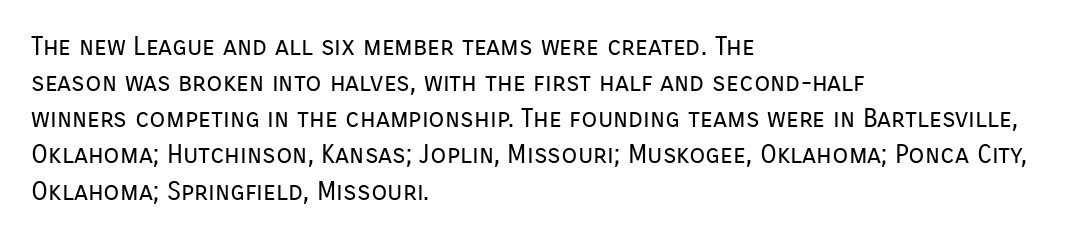
The image shows 26 px text type, upright; set left-aligned, normal line spacing (1.39x), normal letter spacing, not underlined.
